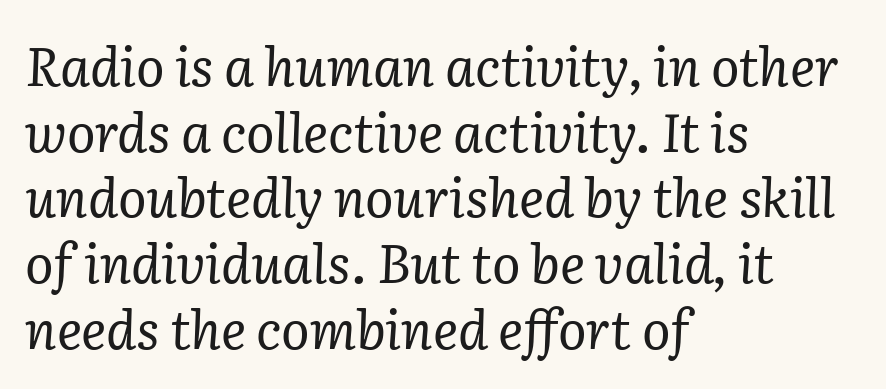
Quick note: italic. Line beginnings align vertically; line endings do not. Summary of weight: not heavy and not bold. The passage shown has conventional tracking throughout.
